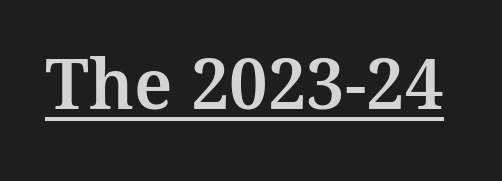
The image shows 69 px serif type, upright; set normal letter spacing, underlined; medium stroke contrast and a medium x-height.
